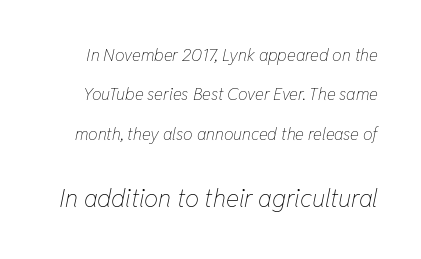
Q: Is the text bold? A: No.
Q: Is the text italic (slanted)? A: Yes, it leans right by about 11 degrees.
Q: Is the text underlined? A: No.
Q: Is the spacing between letters normal or unusually wide? A: Normal.
Q: Is the spacing between lines tight, normal or loose? A: Loose.
Q: Which block of text is set in a larger size, the first (top) or the second (bottom)? A: The second (bottom) one.
